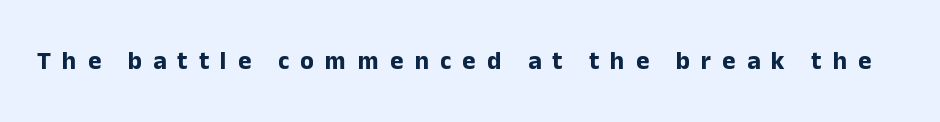
{"italic": "no", "bold": "yes", "underline": "no", "letter_spacing": "wide", "letter_spacing_em": 0.45, "glyph_px": 25}
